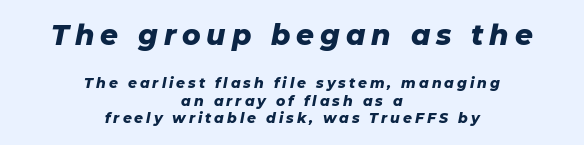
A bare baseline throughout the passage. Neither beginnings nor endings align; midpoints do. The rows are spaced the way most documents space them. Character widths vary here, with narrow letters taking less room than wide ones.
